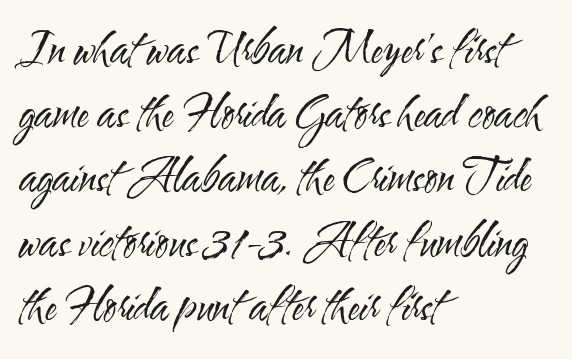
{"serif": "no", "bold": "no", "weight": "regular", "width": "condensed", "stroke_contrast": "medium", "x_height": "small", "monospaced": "no", "underline": "no", "align": "left", "line_spacing": "normal", "line_spacing_ratio": 1.46, "letter_spacing": "normal", "letter_spacing_em": 0.0, "glyph_px": 44}
